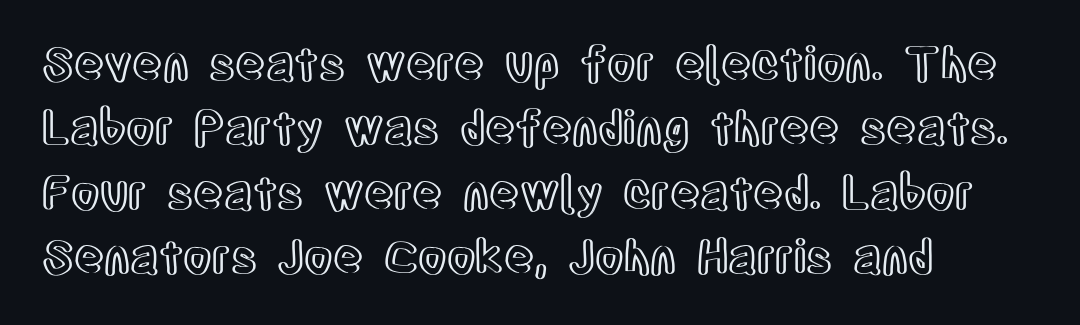
{"italic": "no", "width": "condensed", "x_height": "large", "monospaced": "no", "underline": "no", "align": "left", "line_spacing": "normal", "line_spacing_ratio": 1.4, "letter_spacing": "normal", "letter_spacing_em": 0.0, "glyph_px": 46}
